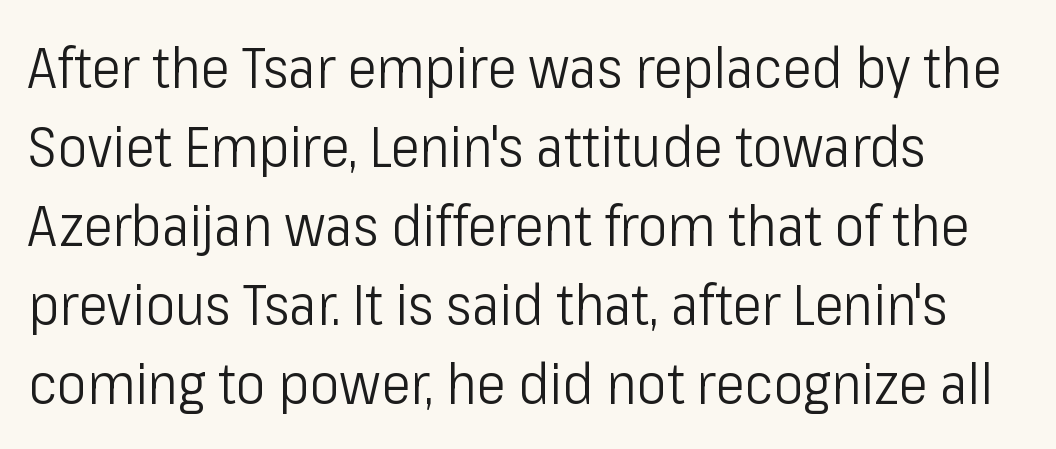
{"serif": "no", "italic": "no", "bold": "no", "weight": "light", "width": "condensed", "stroke_contrast": "low", "x_height": "medium", "monospaced": "no", "underline": "no", "align": "left", "line_spacing": "normal", "line_spacing_ratio": 1.41, "letter_spacing": "normal", "letter_spacing_em": 0.0, "glyph_px": 56}
